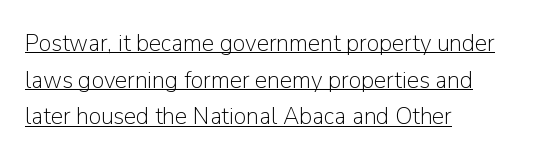
{"italic": "no", "bold": "no", "underline": "yes", "align": "left", "line_spacing": "normal", "line_spacing_ratio": 1.47, "letter_spacing": "normal", "letter_spacing_em": 0.0, "glyph_px": 25}
